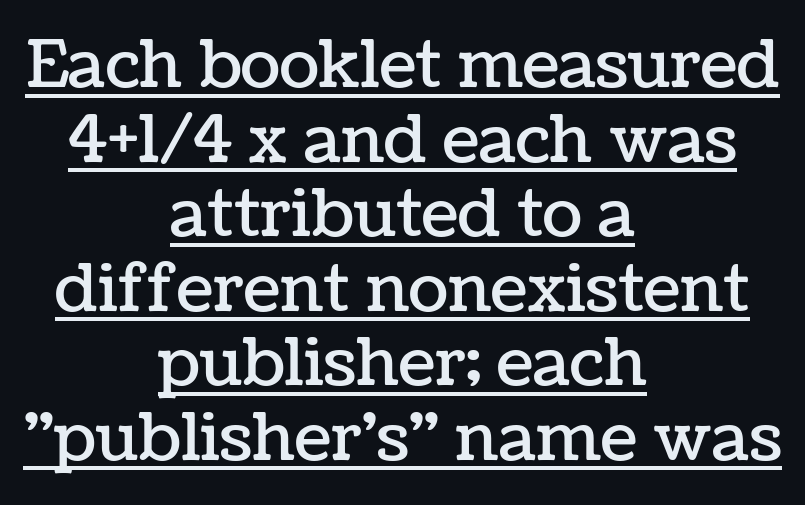
The image shows 66 px text type, upright; set centered, tight line spacing (1.13x), normal letter spacing, underlined; low stroke contrast and a medium x-height.
